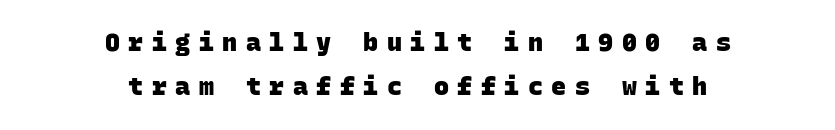
The image shows 25 px bold type; set centered, line spacing 1.78x, unusually wide letter spacing (+0.34 em), not underlined.
